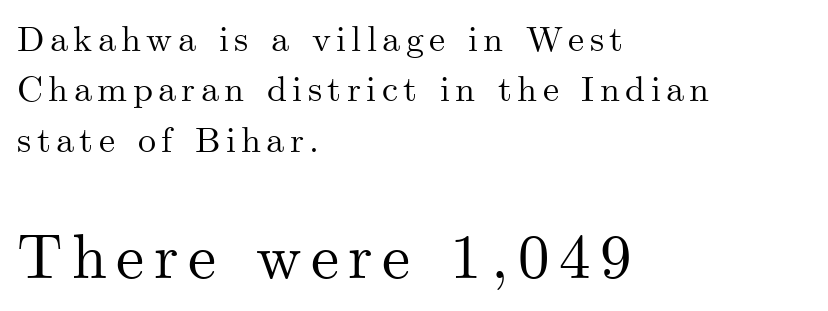
The image shows 63 px serif type, upright; set left-aligned, normal line spacing (1.4x), not underlined; the second (bottom) block is 1.75x larger; medium stroke contrast and a small x-height.
